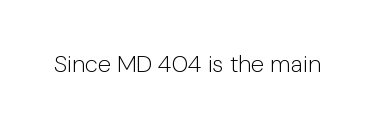
Q: Is the text bold? A: No.
Q: Is the text italic (slanted)? A: No, it is upright.
Q: Is the text underlined? A: No.
Q: Is the spacing between letters normal or unusually wide? A: Normal.
